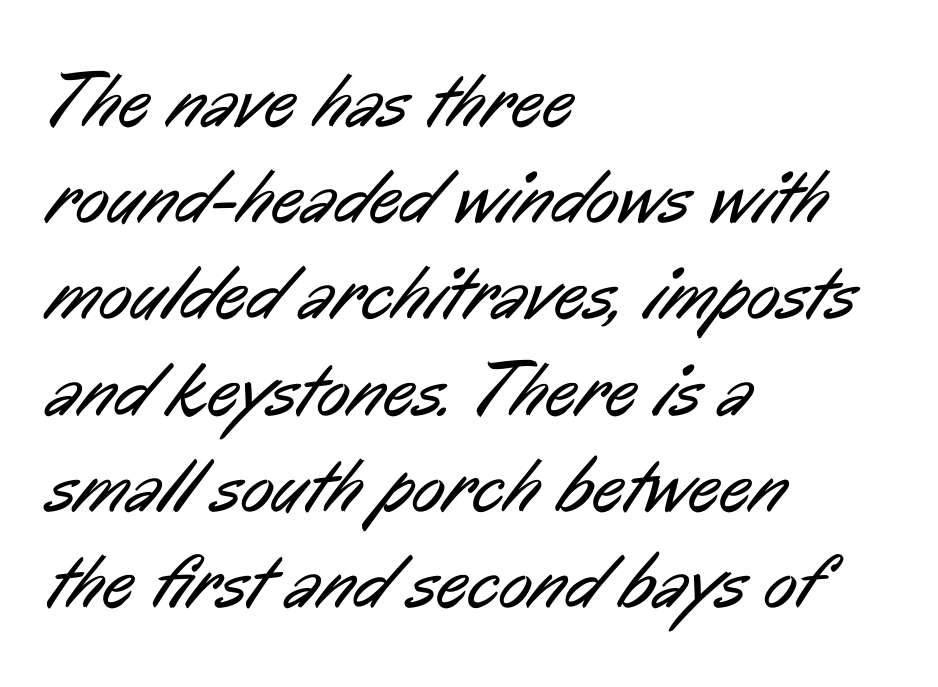
The image shows 77 px regular-weight, condensed sans-serif type; set left-aligned, normal line spacing (1.25x), normal letter spacing, not underlined; low stroke contrast and a medium x-height.
